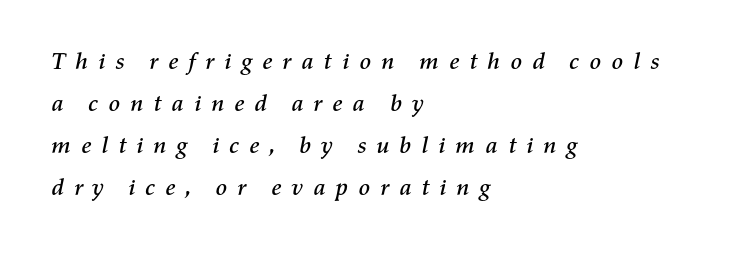
{"italic": "yes", "lean": "right", "slant_degrees": 11, "underline": "no", "align": "left", "line_spacing_ratio": 1.75, "letter_spacing": "wide", "letter_spacing_em": 0.37, "glyph_px": 24}
